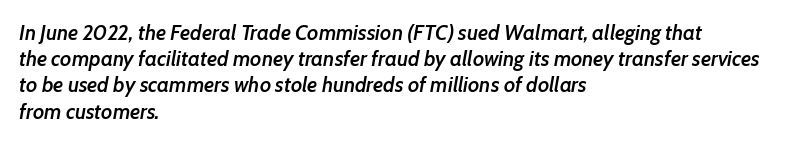
Q: Is the text bold? A: Semi-bold.
Q: Is the text italic (slanted)? A: Yes, it leans right by about 7 degrees.
Q: Is the text underlined? A: No.
Q: How is the paragraph aligned? A: Left-aligned.
Q: Is the spacing between letters normal or unusually wide? A: Normal.
Q: Is the spacing between lines tight, normal or loose? A: Normal.
